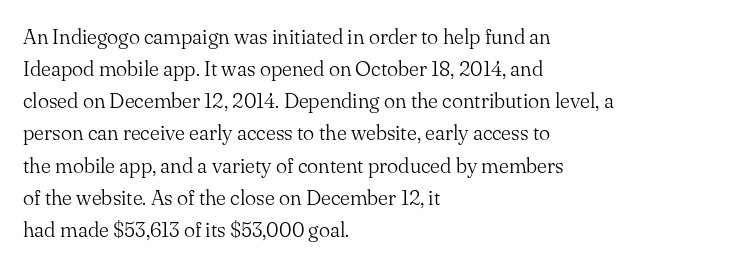
{"italic": "no", "bold": "no", "underline": "no", "align": "left", "line_spacing": "normal", "line_spacing_ratio": 1.53, "letter_spacing": "normal", "letter_spacing_em": 0.0, "glyph_px": 21}
